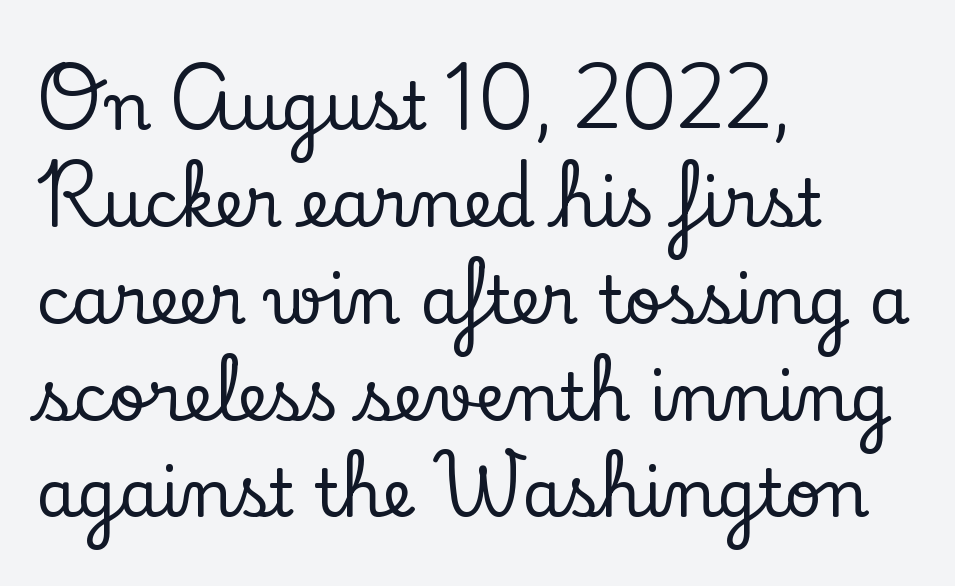
The paragraph has a hard left edge and a soft right edge. You could not count columns in this text — the font is proportionally spaced. Posture: straight, roman, zero tilt. The designer went with a serif here, giving each stem small feet.
